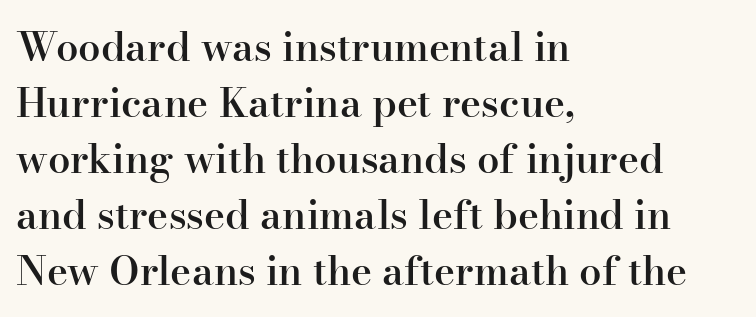
The image shows 40 px semibold serif type, upright; set left-aligned, normal line spacing (1.4x), normal letter spacing, not underlined; high stroke contrast and a small x-height.
